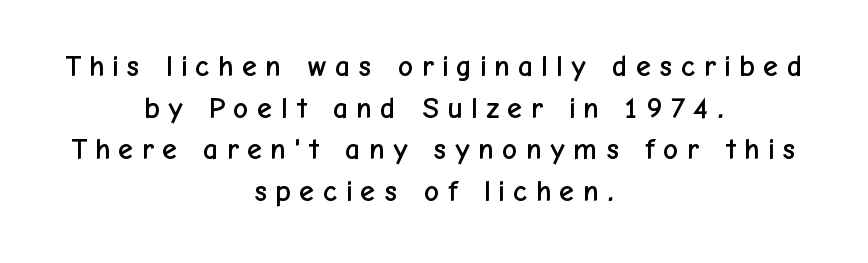
The image shows 30 px sans-serif type, upright; set centered, normal line spacing (1.39x), unusually wide letter spacing (+0.24 em), not underlined; low stroke contrast and a medium x-height.
